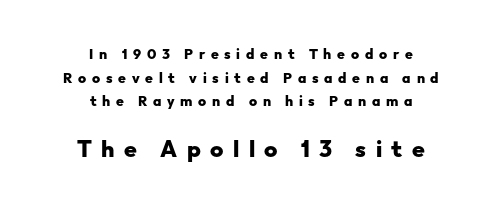
The image shows 23 px bold type, upright; set centered, normal line spacing (1.69x), unusually wide letter spacing (+0.41 em), not underlined; the second (bottom) block is 1.64x larger.
